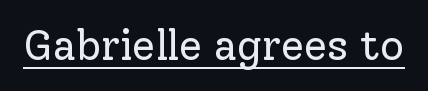
{"serif": "yes", "italic": "no", "bold": "no", "weight": "regular", "width": "normal", "stroke_contrast": "low", "x_height": "medium", "monospaced": "no", "underline": "yes", "letter_spacing": "normal", "letter_spacing_em": 0.0, "glyph_px": 42}
